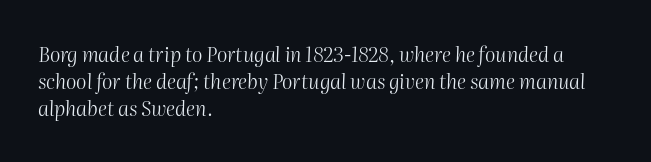
Q: Is the text bold? A: No.
Q: Is the text italic (slanted)? A: Yes, it leans right by about 2 degrees.
Q: Is the text underlined? A: No.
Q: How is the paragraph aligned? A: Left-aligned.
Q: Is the spacing between letters normal or unusually wide? A: Normal.
Q: Is the spacing between lines tight, normal or loose? A: Normal.
